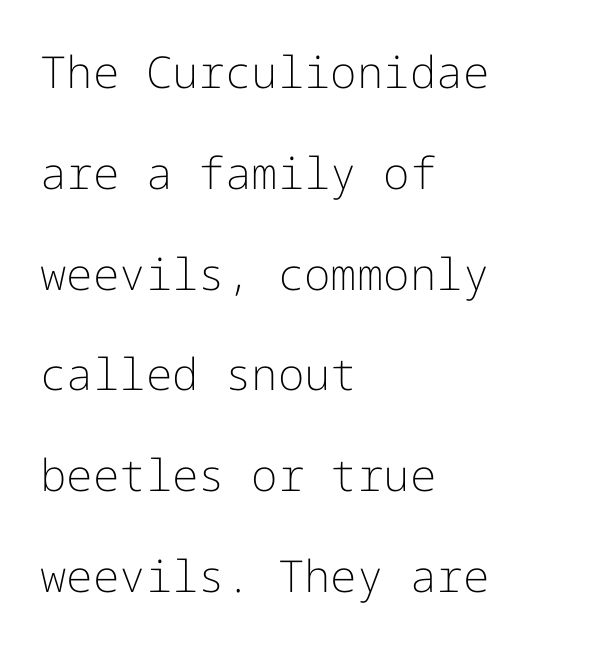
Regarding leading, the lines here are spaced well apart. The face looks like a standard text weight, possibly lighter. Descender tails drop into unmarked territory. Line beginnings align vertically; line endings do not.
